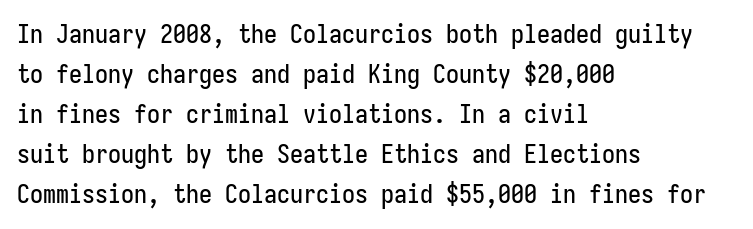
The image shows 26 px text type, upright; set left-aligned, normal line spacing (1.54x), normal letter spacing, not underlined.
